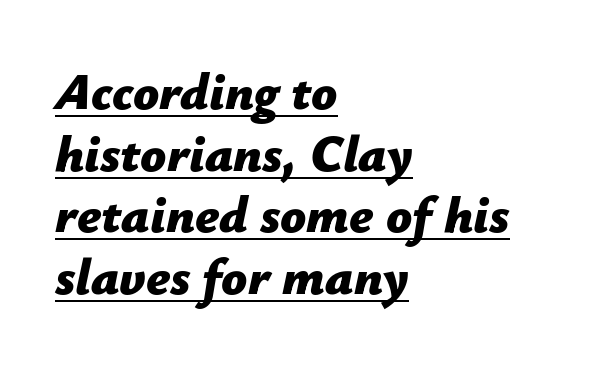
{"italic": "yes", "lean": "right", "slant_degrees": 12, "bold": "yes", "weight": "bold", "width": "normal", "stroke_contrast": "low", "x_height": "medium", "monospaced": "no", "underline": "yes", "align": "left", "line_spacing_ratio": 1.21, "letter_spacing": "normal", "letter_spacing_em": 0.0, "glyph_px": 51}
